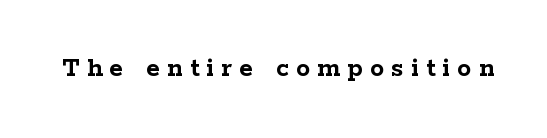
{"serif": "yes", "italic": "no", "bold": "yes", "weight": "semibold", "width": "wide", "stroke_contrast": "low", "x_height": "medium", "monospaced": "no", "underline": "no", "letter_spacing": "wide", "letter_spacing_em": 0.26, "glyph_px": 28}
